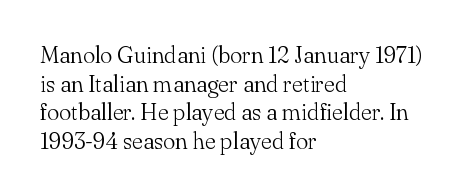
Q: Is the text bold? A: No.
Q: Is the text italic (slanted)? A: No, it is upright.
Q: Is the text underlined? A: No.
Q: How is the paragraph aligned? A: Left-aligned.
Q: Is the spacing between letters normal or unusually wide? A: Normal.
Q: Is the spacing between lines tight, normal or loose? A: Normal.
